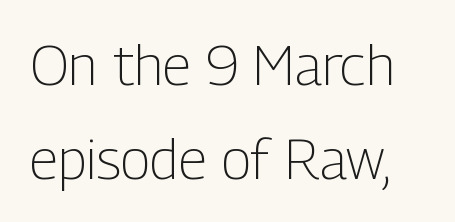
The image shows 56 px light, condensed sans-serif type, upright; set normal line spacing (1.67x), normal letter spacing, not underlined; low stroke contrast and a medium x-height.
